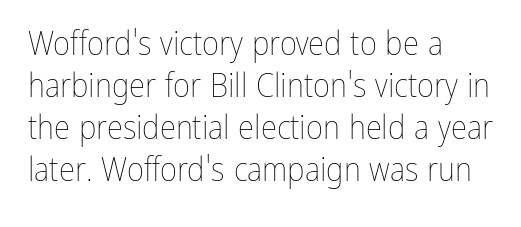
Q: Is the text bold? A: No.
Q: Is the text italic (slanted)? A: No, it is upright.
Q: Is the text underlined? A: No.
Q: How is the paragraph aligned? A: Left-aligned.
Q: Is the spacing between letters normal or unusually wide? A: Normal.
Q: Is the spacing between lines tight, normal or loose? A: Normal.
Q: Width (condensed, normal, or wide)? A: Condensed.
Q: Stroke contrast? A: Low.
Q: x-height? A: Medium.
Q: Monospaced? A: No.
